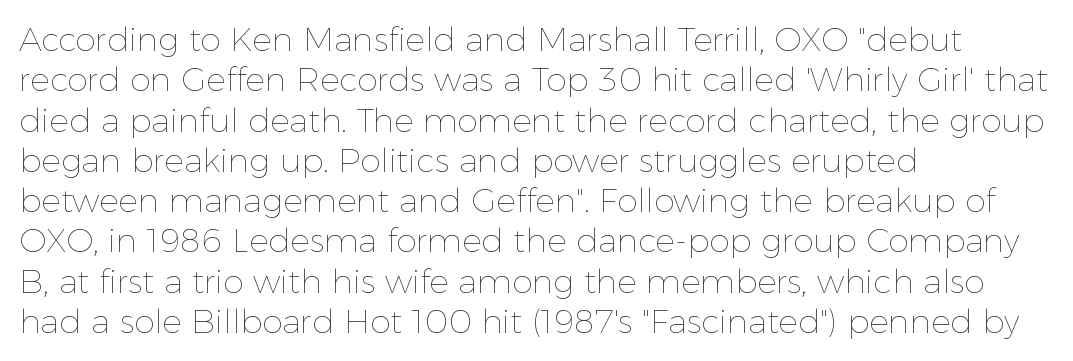
Q: Is the text bold? A: No.
Q: Is the text italic (slanted)? A: No, it is upright.
Q: Is the text underlined? A: No.
Q: How is the paragraph aligned? A: Left-aligned.
Q: Is the spacing between letters normal or unusually wide? A: Normal.
Q: Width (condensed, normal, or wide)? A: Normal.
Q: x-height? A: Medium.
Q: Monospaced? A: No.
